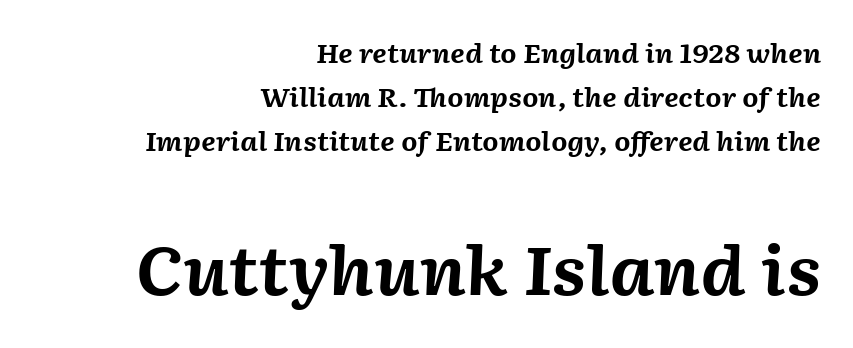
Here the glyphs are tracked normally, forming tight word shapes. Set as a true bold cut, around the 700 mark. The foot of each line stays bare and open. The letters advance in unequal steps, a hallmark of proportional type. Horizontal bands of white between lines are of average thickness.
